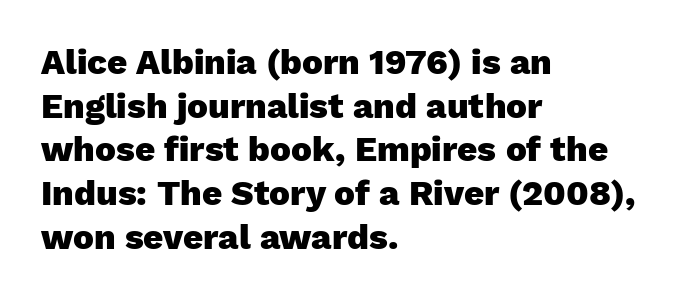
Character widths vary here, with narrow letters taking less room than wide ones. Typographic density is high because the face is bold. A classic flush-left, rag-right setting is used for this passage. The strip under each line holds only bare page. The type family on display is of the sans-serif kind.
